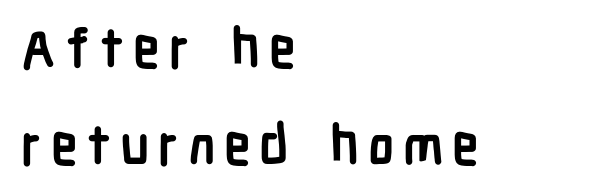
Line starts are locked; line ends wander. Note the varied advance widths — an 'i' is clearly narrower than an 'm'. A dark, heavy texture on the line: the type is bold. Beneath every word, the page is bare. Designer's note — italics off, roman on.
